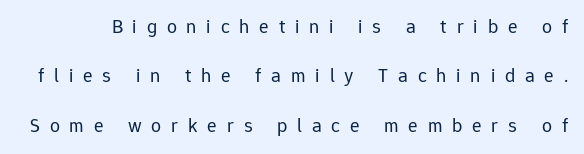
The leading is generous, giving the passage an open texture. If you drew a line through each stem, it would be perfectly vertical. Spacing between characters has been opened up far beyond the box default. Letters rest on an invisible, unmarked baseline.
